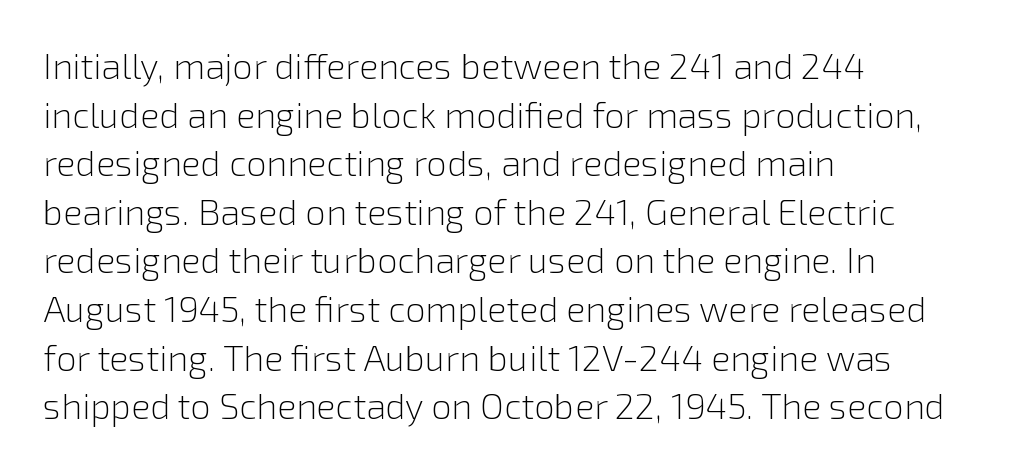
Q: Is the text bold? A: No.
Q: Is the text italic (slanted)? A: No, it is upright.
Q: Is the typeface a serif or a sans-serif typeface? A: Sans-serif.
Q: Is the text underlined? A: No.
Q: How is the paragraph aligned? A: Left-aligned.
Q: Is the spacing between letters normal or unusually wide? A: Normal.
Q: Is the spacing between lines tight, normal or loose? A: Normal.
Q: Width (condensed, normal, or wide)? A: Normal.
Q: Stroke contrast? A: Low.
Q: x-height? A: Medium.
Q: Monospaced? A: No.
